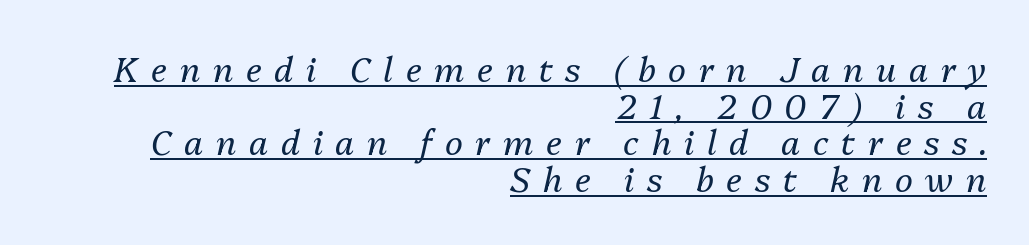
Underlining? Definitely there. Note the varied advance widths — an 'i' is clearly narrower than an 'm'. Nothing heavy about these letters — not bold at all. Does the lettering tilt? It does — this is italic. Does the leading feel generous? Not at all — it's pinched. The lines are quadded right.
